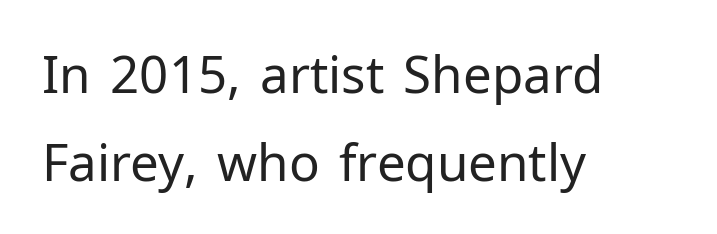
Q: Is the text bold? A: No.
Q: Is the text italic (slanted)? A: No, it is upright.
Q: Is the typeface a serif or a sans-serif typeface? A: Sans-serif.
Q: Is the text underlined? A: No.
Q: How is the paragraph aligned? A: Left-aligned.
Q: Is the spacing between letters normal or unusually wide? A: Normal.
Q: Width (condensed, normal, or wide)? A: Normal.
Q: Stroke contrast? A: Low.
Q: x-height? A: Medium.
Q: Monospaced? A: No.
